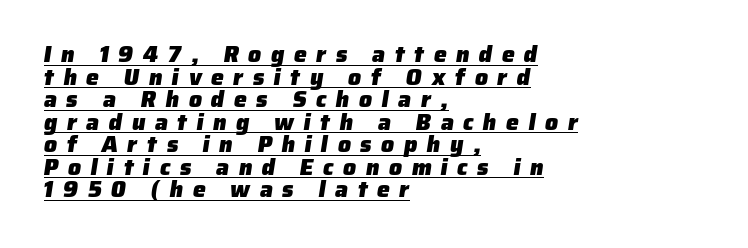
{"bold": "yes", "underline": "yes", "align": "left", "line_spacing": "tight", "line_spacing_ratio": 0.98, "letter_spacing": "wide", "letter_spacing_em": 0.41, "glyph_px": 23}
